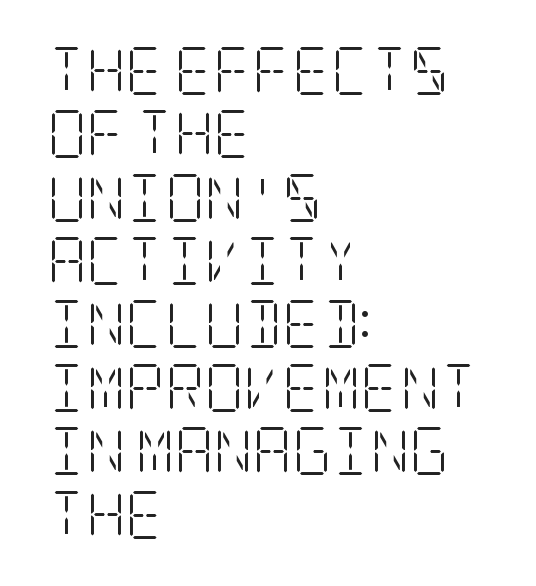
Does the copy run flush right? No — it runs flush left. Does the leading feel generous? No, just average. Observe the ordinary spacing: letters are neighbours, not strangers. Underline: absent. No letter is thick-stroked: the sample isn't bold. Every stem runs plumb, perpendicular to the baseline.
